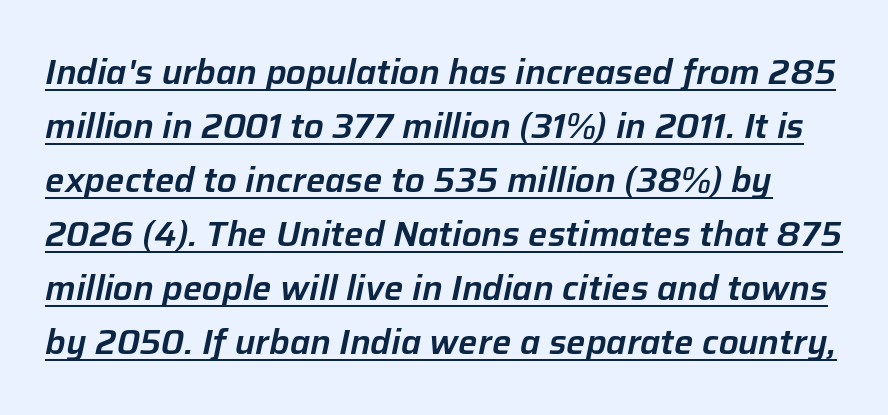
The image shows 34 px text type, italic (leaning right); set normal line spacing (1.59x), normal letter spacing, underlined; low stroke contrast and a medium x-height.
